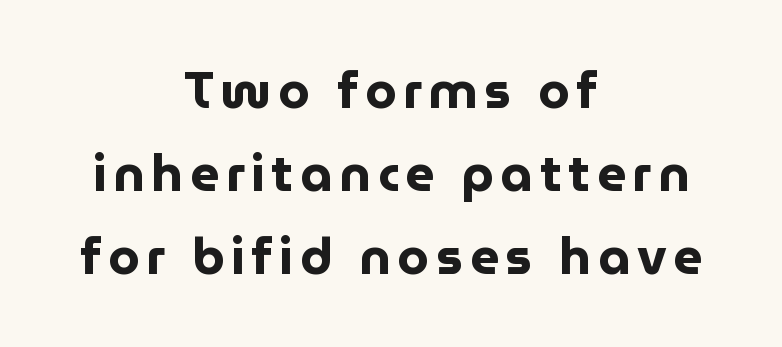
Varying glyph widths throughout — classic text-font behaviour. It's the straight-up-and-down kind of type. As a designer I'd log this as weight 700, bold. Check the space under the baseline: it is left empty.
